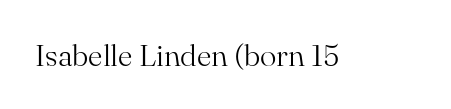
The image shows 31 px light serif type, upright; set normal letter spacing, not underlined; medium stroke contrast and a small x-height.
